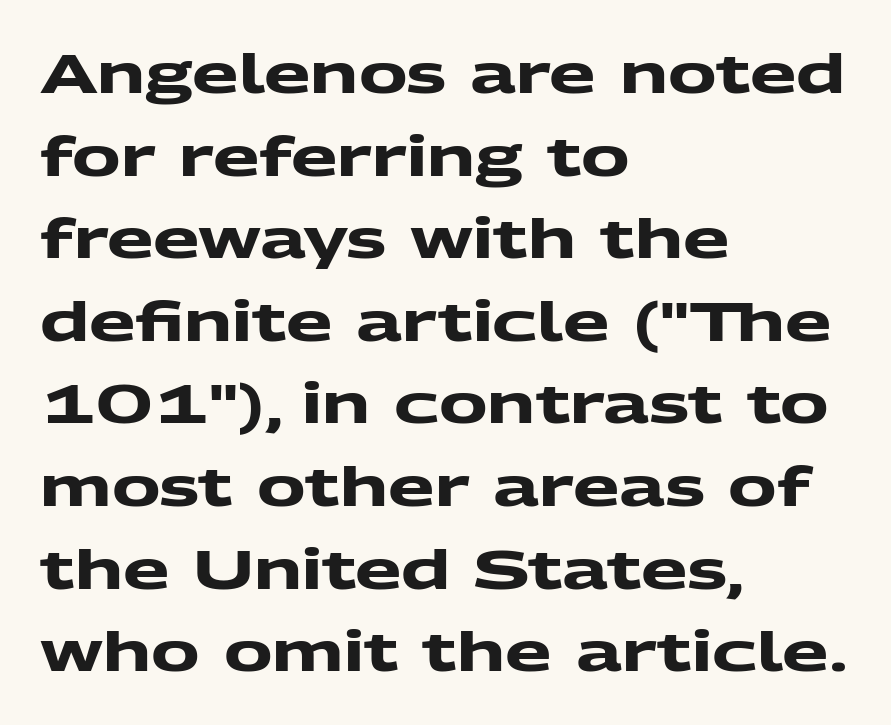
The image shows 54 px heavy, wide sans-serif type; set left-aligned, normal line spacing (1.53x), normal letter spacing, not underlined; medium stroke contrast and a medium x-height.
